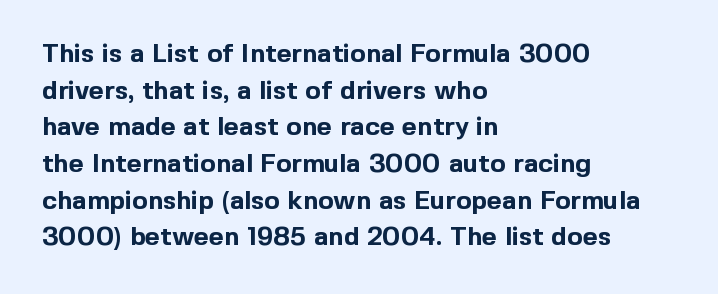
{"italic": "no", "bold": "yes", "underline": "no", "align": "left", "line_spacing": "normal", "line_spacing_ratio": 1.41, "letter_spacing": "normal", "letter_spacing_em": 0.0, "glyph_px": 26}
